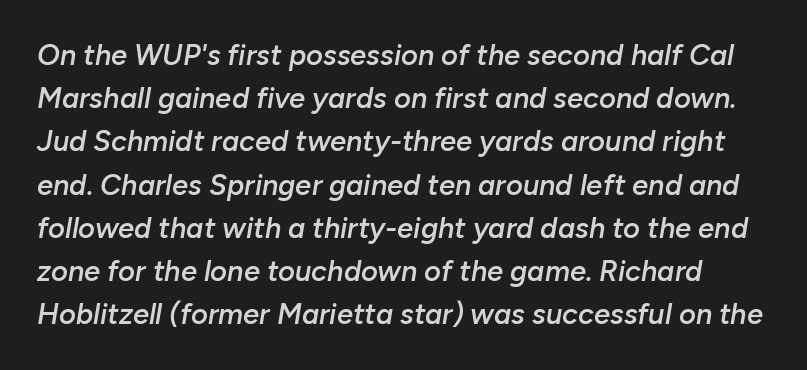
The area under the type is left untouched. Words appear dense and cohesive because spacing is normal. Spacing verdict: proportional, widths tailored to each character. Summary of vertical rhythm: regular, with standard interline spacing.
